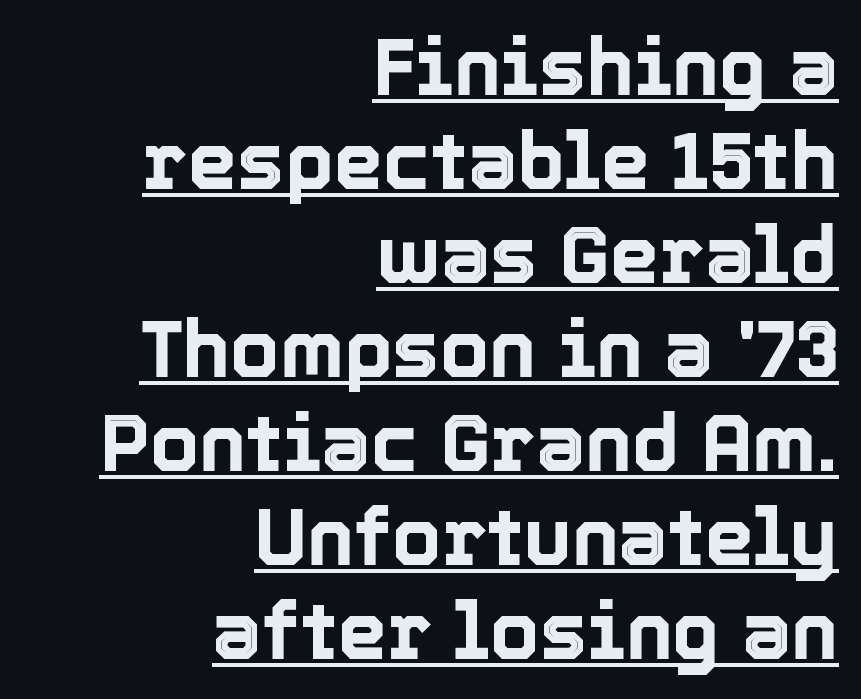
Q: Is the text italic (slanted)? A: No, it is upright.
Q: Is the text underlined? A: Yes.
Q: How is the paragraph aligned? A: Right-aligned.
Q: Is the spacing between letters normal or unusually wide? A: Normal.
Q: Width (condensed, normal, or wide)? A: Normal.
Q: x-height? A: Medium.
Q: Monospaced? A: No.
